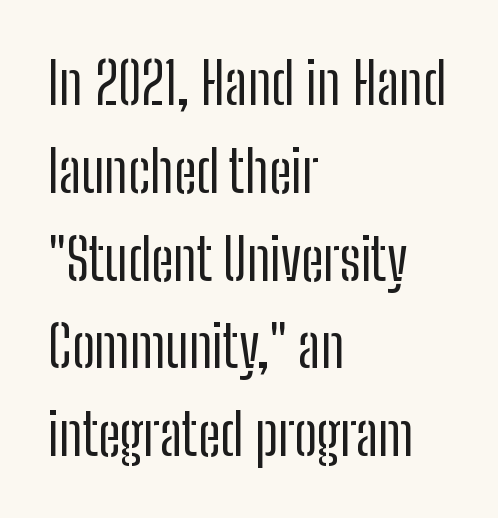
{"serif": "no", "italic": "no", "bold": "no", "weight": "regular", "width": "condensed", "stroke_contrast": "low", "x_height": "medium", "monospaced": "no", "underline": "no", "align": "left", "line_spacing": "normal", "line_spacing_ratio": 1.54, "letter_spacing": "normal", "letter_spacing_em": 0.0, "glyph_px": 57}
